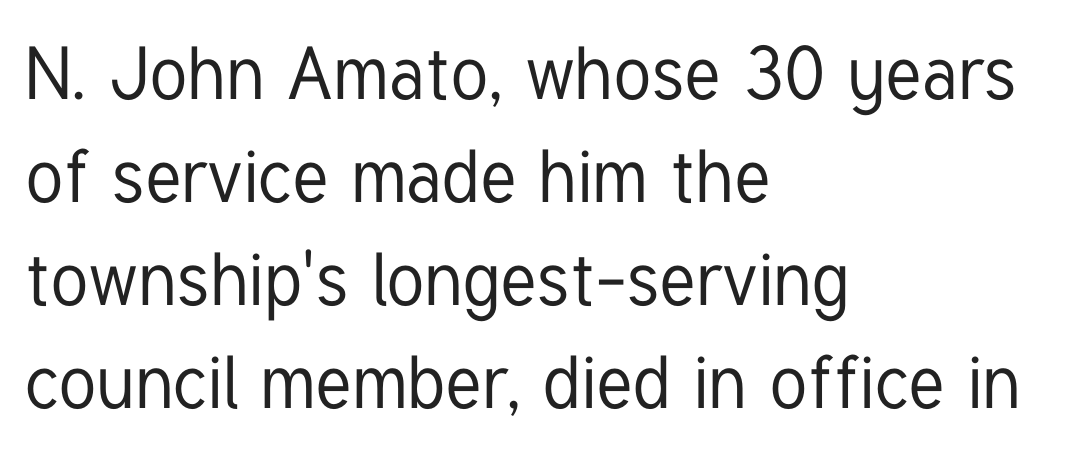
The face used here is proportionally spaced, like ordinary book or web type. It's the straight-up-and-down kind of type. The gap between lines stays unmarked. Does the type have serifs? No, each stem ends abruptly.
